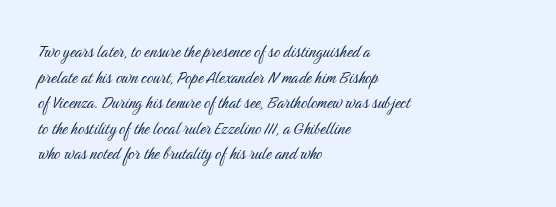
The weight would be labelled regular, book, light, or lighter still. These lines stack with their left ends in a neat column. Unmarked baselines from the first word to the last. Regular leading. A typesetter would call this zero additional tracking.
